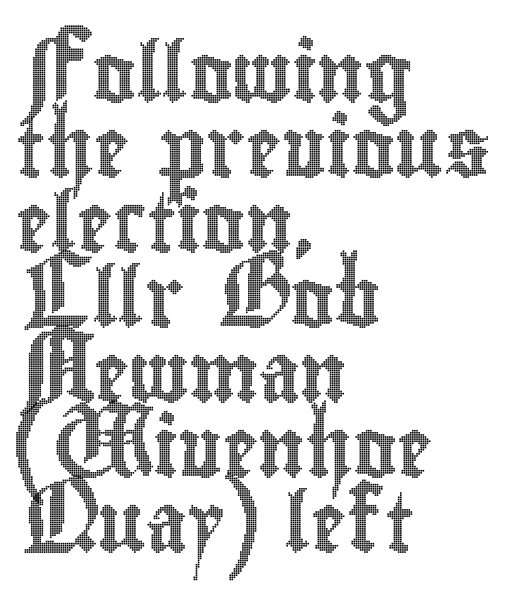
The type sits square on the baseline with zero lean. Quick note: underline off. The letterforms sit shoulder to shoulder at normal distance. The passage shown is typed in a proportional face where columns would drift.
